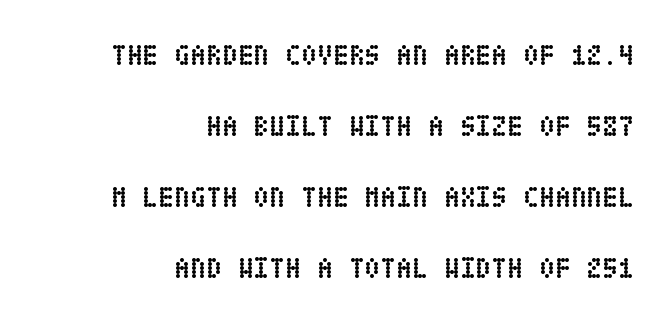
{"italic": "no", "bold": "yes", "weight": "semibold", "width": "condensed", "stroke_contrast": "low", "x_height": "large", "underline": "no", "align": "right", "line_spacing": "loose", "line_spacing_ratio": 2.45, "letter_spacing": "normal", "letter_spacing_em": 0.0, "glyph_px": 29}
